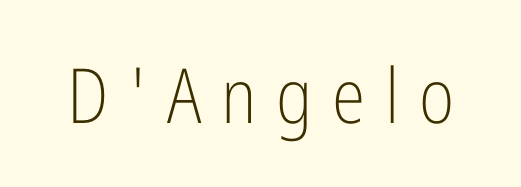
Q: Is the text bold? A: No.
Q: Is the text italic (slanted)? A: No, it is upright.
Q: Is the typeface a serif or a sans-serif typeface? A: Sans-serif.
Q: Is the text underlined? A: No.
Q: Is the spacing between letters normal or unusually wide? A: Unusually wide.
Q: Width (condensed, normal, or wide)? A: Condensed.
Q: Stroke contrast? A: Low.
Q: x-height? A: Medium.
Q: Monospaced? A: No.
